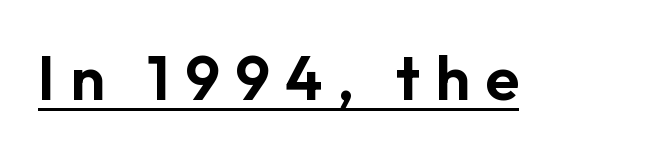
Q: Is the text italic (slanted)? A: No, it is upright.
Q: Is the typeface a serif or a sans-serif typeface? A: Sans-serif.
Q: Is the text underlined? A: Yes.
Q: Is the spacing between letters normal or unusually wide? A: Unusually wide.
Q: Width (condensed, normal, or wide)? A: Normal.
Q: Stroke contrast? A: Low.
Q: x-height? A: Medium.
Q: Monospaced? A: No.
